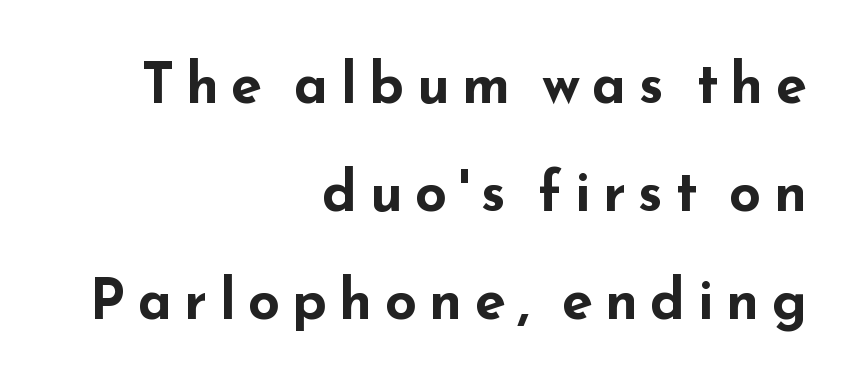
Do the characters align in a grid? No, the font is proportional. Vertical spacing — loose. A bare baseline throughout the passage. Right-aligned paragraph, ragged on the left. Are there feet on the stems? There aren't — it's a sans. The rendering uses a bold face; every stroke is thick and dark.
